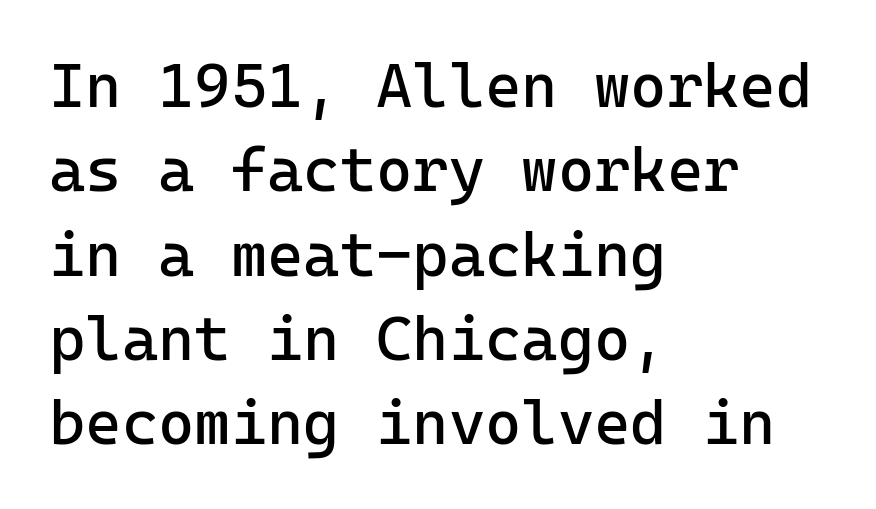
The image shows 62 px regular-weight sans-serif type, upright, monospaced; set left-aligned, normal line spacing (1.36x), normal letter spacing, not underlined; low stroke contrast and a medium x-height.
